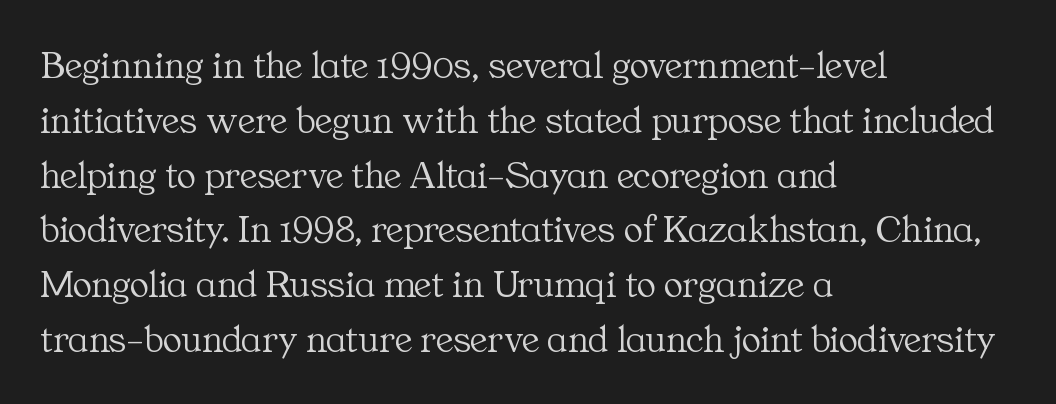
How would I describe the line gaps? Plain and ordinary. Style check: upright. The glyphs are unaccompanied by any horizontal stroke below them. The passage shown is typeset with a serif family. The horizontal fit of the characters is conventional and even. On a weight scale, this lands at 450 or below.
